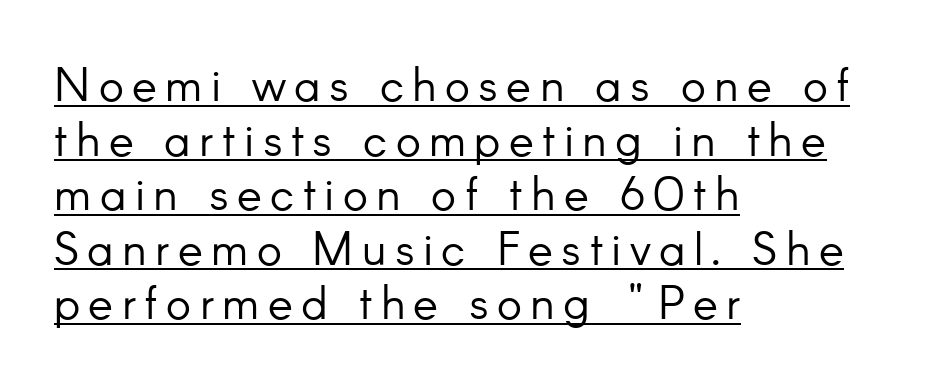
{"serif": "no", "italic": "no", "bold": "no", "weight": "light", "width": "normal", "stroke_contrast": "low", "x_height": "small", "monospaced": "no", "underline": "yes", "align": "left", "line_spacing_ratio": 1.16, "glyph_px": 47}
